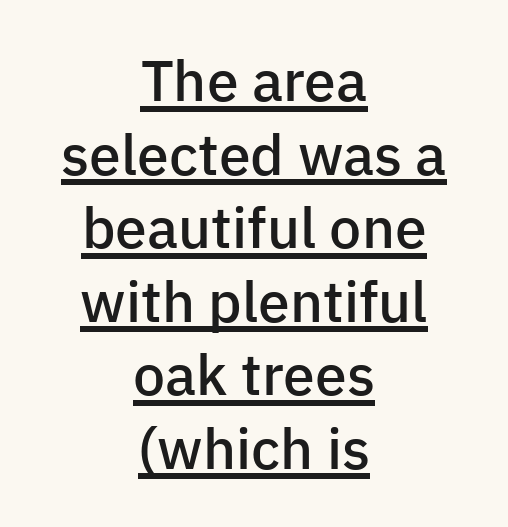
Q: Is the text bold? A: Semi-bold.
Q: Is the text italic (slanted)? A: No, it is upright.
Q: Is the typeface a serif or a sans-serif typeface? A: Sans-serif.
Q: Is the text underlined? A: Yes.
Q: How is the paragraph aligned? A: Centered.
Q: Is the spacing between letters normal or unusually wide? A: Normal.
Q: Is the spacing between lines tight, normal or loose? A: Normal.
Q: Width (condensed, normal, or wide)? A: Normal.
Q: Stroke contrast? A: Low.
Q: x-height? A: Medium.
Q: Monospaced? A: No.
